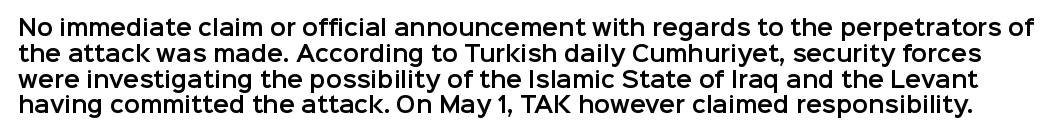
The image shows 21 px text type, upright; set line spacing 1.23x, normal letter spacing, not underlined.
